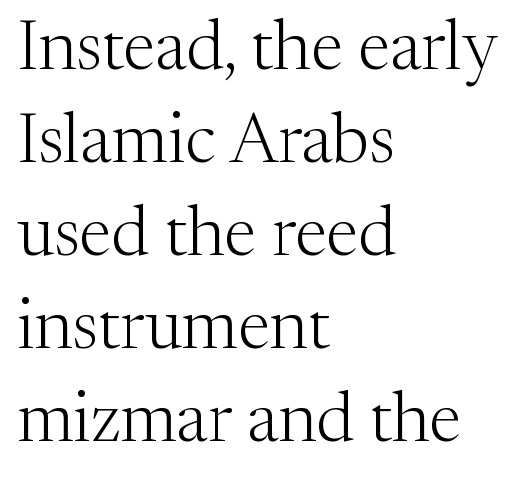
The font is comparable to plain body text, perhaps lighter. The specimen omits any rule beneath the text block's lines. This block has exactly the height ordinary leading produces. The axis of the letterforms is exactly vertical. You could not count columns in this text — the font is proportionally spaced.
